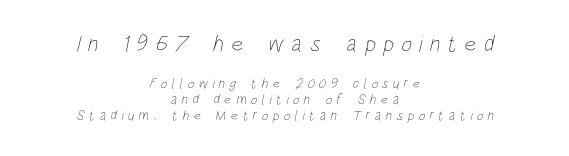
Between these two stacked blocks, the higher one wins on size. The space beneath each line is pristine and unruled. Tightly led — the rows are bunched. Caption: face not bold, strokes unweighted. Tracking value appears strongly positive — letters spread wide. Visually the block forms a symmetrical silhouette, jagged on both flanks.
